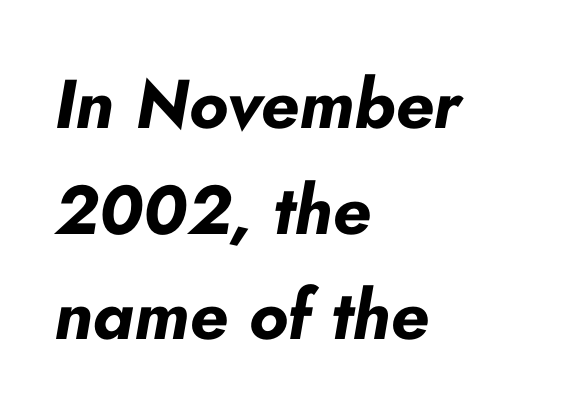
The line-height multiplier appears to be the usual default. Students, this is bold: see how much ink each stroke carries. One-word summary of the alignment: left. The gaps between neighbouring characters are ordinary and unremarkable.
